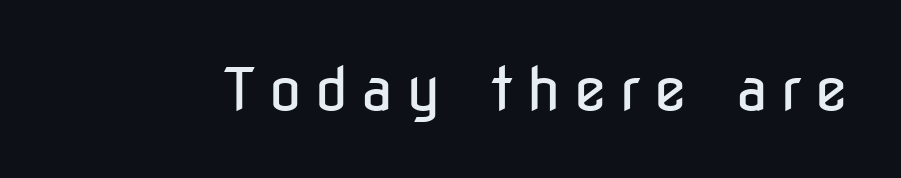
{"serif": "no", "italic": "no", "bold": "no", "weight": "regular", "width": "condensed", "stroke_contrast": "low", "x_height": "medium", "monospaced": "no", "underline": "no", "letter_spacing": "wide", "letter_spacing_em": 0.23, "glyph_px": 59}
